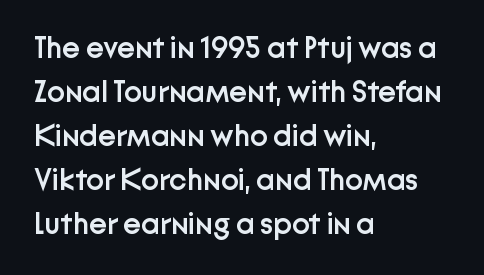
The image shows 30 px semibold sans-serif type, upright; set left-aligned, normal line spacing (1.47x), normal letter spacing, not underlined; low stroke contrast and a medium x-height.
